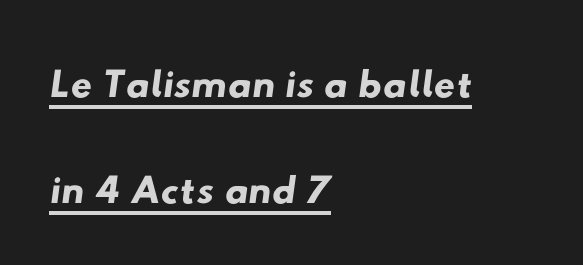
I'd call this a sans setting — the letters go barefoot. Each word holds together tightly as a unit, with standard inter-letter gaps. The paragraph has a hard left edge and a soft right edge. The words here are underlined.
